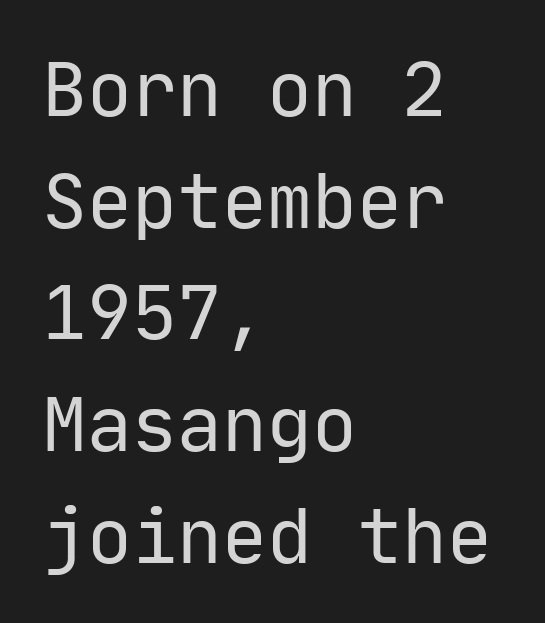
The image shows 75 px regular-weight sans-serif type, upright, monospaced; set left-aligned, normal line spacing (1.49x), normal letter spacing, not underlined; low stroke contrast and a medium x-height.
